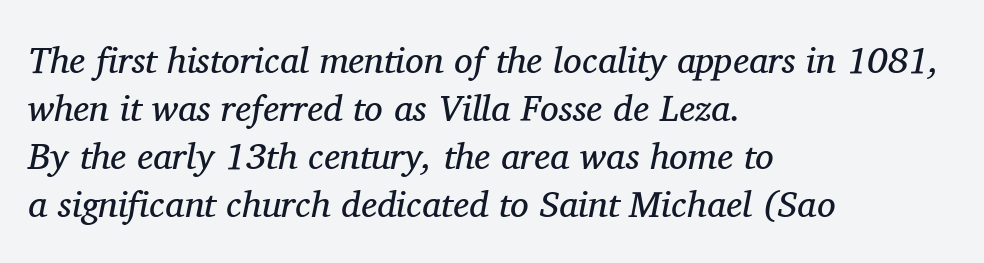
The image shows 37 px regular-weight serif type, italic (leaning right); set left-aligned, normal line spacing (1.3x), normal letter spacing, not underlined; medium stroke contrast and a medium x-height.
